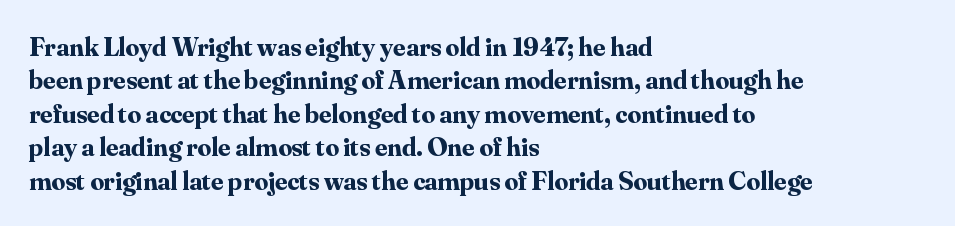
{"italic": "no", "bold": "yes", "underline": "no", "align": "left", "line_spacing_ratio": 1.24, "letter_spacing": "normal", "letter_spacing_em": 0.0, "glyph_px": 27}
